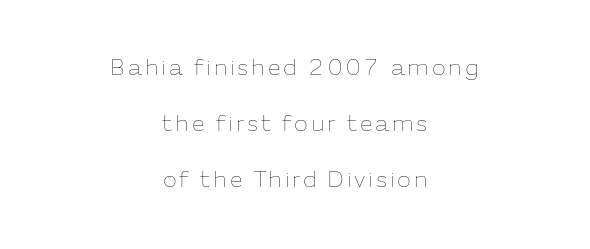
Q: Is the text bold? A: No.
Q: Is the text italic (slanted)? A: No, it is upright.
Q: Is the text underlined? A: No.
Q: How is the paragraph aligned? A: Centered.
Q: Is the spacing between lines tight, normal or loose? A: Loose.
